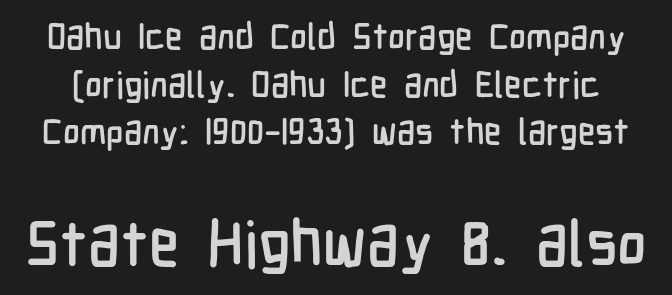
Q: Is the text italic (slanted)? A: No, it is upright.
Q: Is the typeface a serif or a sans-serif typeface? A: Sans-serif.
Q: Is the text underlined? A: No.
Q: Is the spacing between letters normal or unusually wide? A: Normal.
Q: Is the spacing between lines tight, normal or loose? A: Normal.
Q: Which block of text is set in a larger size, the first (top) or the second (bottom)? A: The second (bottom) one.
Q: Width (condensed, normal, or wide)? A: Condensed.
Q: Stroke contrast? A: Low.
Q: x-height? A: Medium.
Q: Monospaced? A: No.
